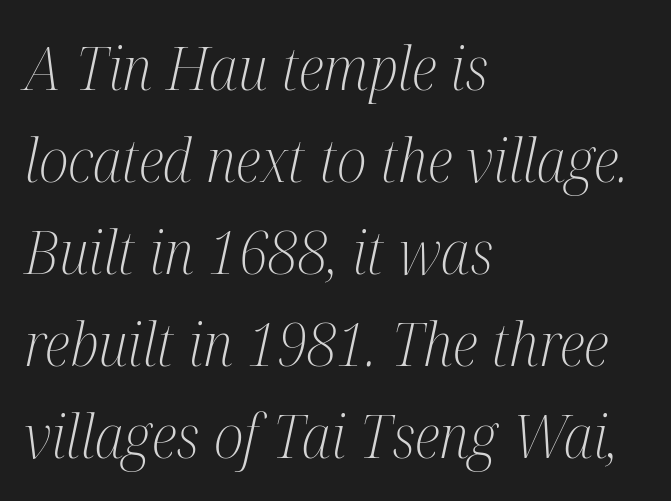
Q: Is the text bold? A: No.
Q: Is the text italic (slanted)? A: Yes, it leans right by about 12 degrees.
Q: Is the typeface a serif or a sans-serif typeface? A: Serif.
Q: Is the text underlined? A: No.
Q: How is the paragraph aligned? A: Left-aligned.
Q: Is the spacing between letters normal or unusually wide? A: Normal.
Q: Is the spacing between lines tight, normal or loose? A: Normal.
Q: Width (condensed, normal, or wide)? A: Condensed.
Q: Stroke contrast? A: Medium.
Q: x-height? A: Medium.
Q: Monospaced? A: No.
